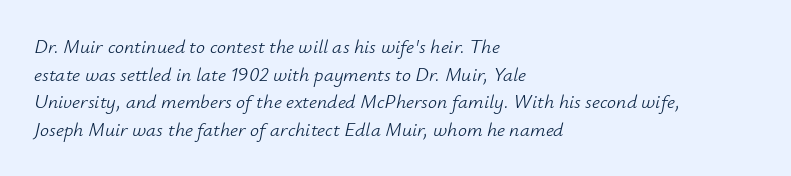
{"italic": "yes", "lean": "right", "slant_degrees": 12, "bold": "no", "underline": "no", "align": "left", "line_spacing": "normal", "line_spacing_ratio": 1.38, "letter_spacing": "normal", "letter_spacing_em": 0.0, "glyph_px": 20}
